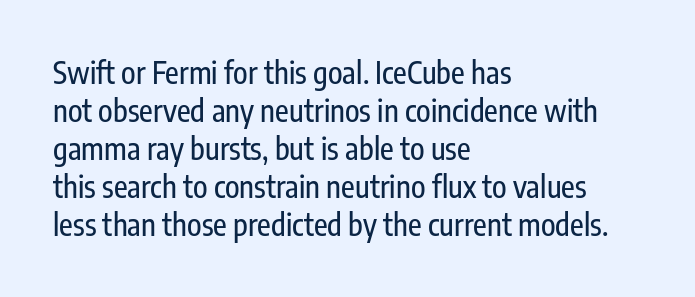
{"serif": "no", "italic": "no", "width": "condensed", "stroke_contrast": "low", "x_height": "medium", "monospaced": "no", "underline": "no", "align": "left", "line_spacing": "normal", "line_spacing_ratio": 1.27, "letter_spacing": "normal", "letter_spacing_em": 0.0, "glyph_px": 30}
